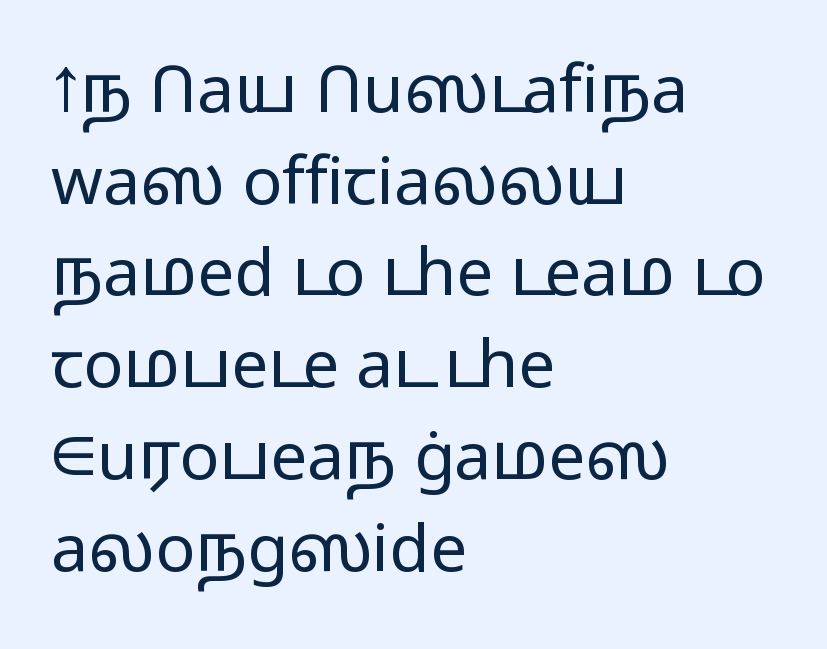
The image shows 66 px light, wide sans-serif type, upright; set left-aligned, normal line spacing (1.39x), normal letter spacing, not underlined; low stroke contrast and a medium x-height.
